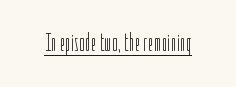
The image shows 25 px text type, upright; set normal letter spacing, underlined.
